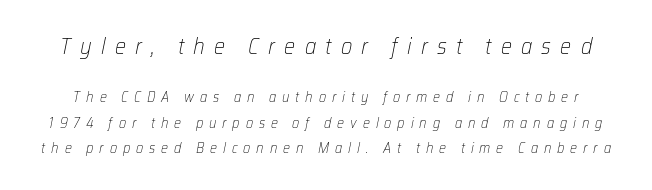
{"italic": "yes", "lean": "right", "slant_degrees": 12, "bold": "no", "underline": "no", "line_spacing_ratio": 1.81, "letter_spacing": "wide", "letter_spacing_em": 0.42, "larger_block": "first", "size_ratio": 1.57, "glyph_px": 22}
